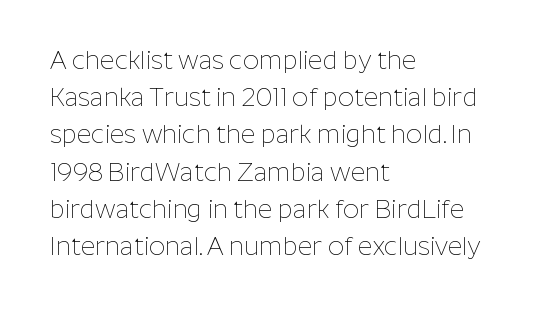
The image shows 25 px text type, upright; set left-aligned, normal line spacing (1.49x), normal letter spacing, not underlined.
